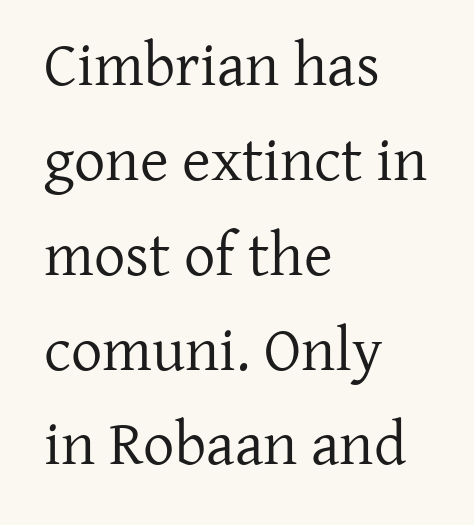
{"serif": "yes", "italic": "no", "bold": "no", "weight": "regular", "width": "normal", "stroke_contrast": "low", "x_height": "medium", "monospaced": "no", "underline": "no", "align": "left", "line_spacing": "normal", "line_spacing_ratio": 1.53, "letter_spacing": "normal", "letter_spacing_em": 0.0, "glyph_px": 62}
